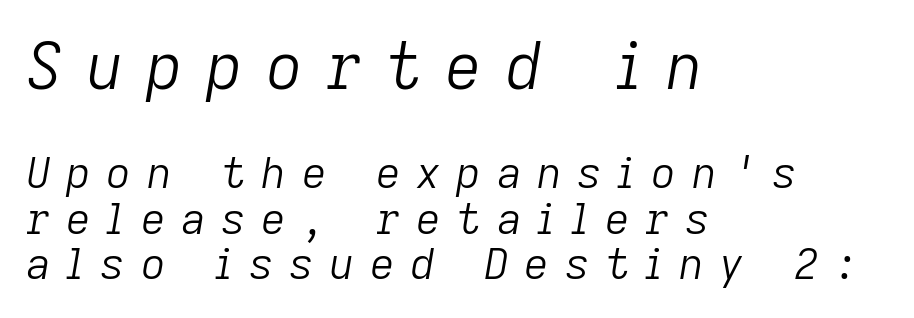
The image shows 64 px light type, italic (leaning right); set left-aligned, tight line spacing (1.06x), unusually wide letter spacing (+0.36 em), not underlined; the first (top) block is 1.49x larger; low stroke contrast and a medium x-height.
